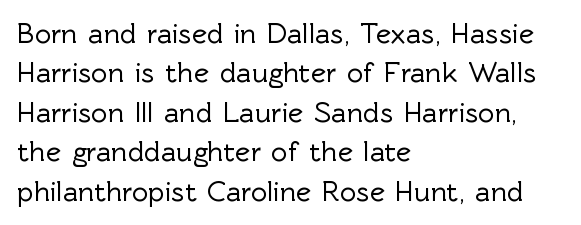
The image shows 29 px sans-serif type, upright; set left-aligned, normal line spacing (1.36x), normal letter spacing, not underlined; a medium x-height.
